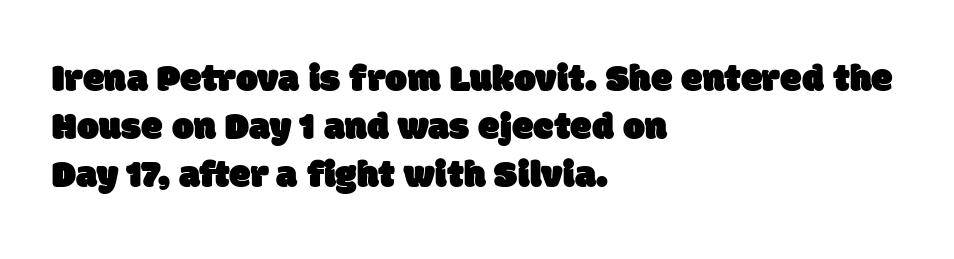
The rag falls on the right side of this text block. Note the varied advance widths — an 'i' is clearly narrower than an 'm'. Look at the tracking — it's just the regular setting, nothing added. Stroke terminals: plain, sans-serif.
